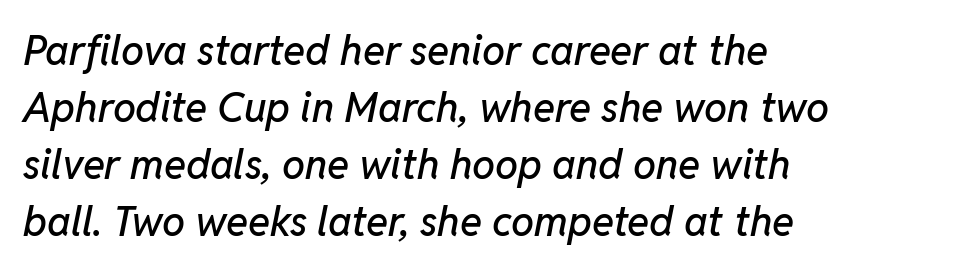
Q: Is the text italic (slanted)? A: Yes, it leans right by about 11 degrees.
Q: Is the text underlined? A: No.
Q: How is the paragraph aligned? A: Left-aligned.
Q: Is the spacing between letters normal or unusually wide? A: Normal.
Q: Is the spacing between lines tight, normal or loose? A: Normal.
Q: Width (condensed, normal, or wide)? A: Normal.
Q: Stroke contrast? A: Low.
Q: x-height? A: Medium.
Q: Monospaced? A: No.
